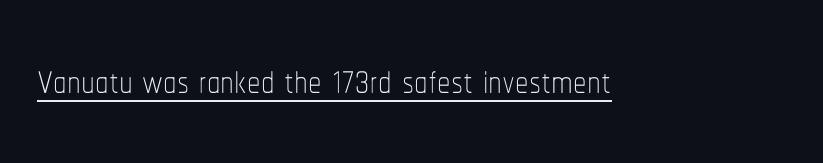
The image shows 54 px thin, condensed type, upright; set normal letter spacing, underlined; low stroke contrast and a medium x-height.
